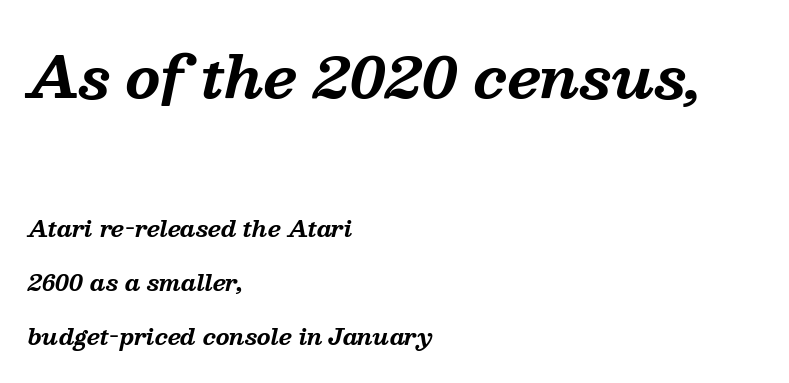
{"serif": "yes", "italic": "yes", "lean": "right", "slant_degrees": 13, "bold": "yes", "weight": "bold", "width": "normal", "stroke_contrast": "medium", "x_height": "medium", "monospaced": "no", "underline": "no", "align": "left", "line_spacing": "loose", "line_spacing_ratio": 2.44, "letter_spacing": "normal", "letter_spacing_em": 0.0, "larger_block": "first", "size_ratio": 2.55, "glyph_px": 56}
